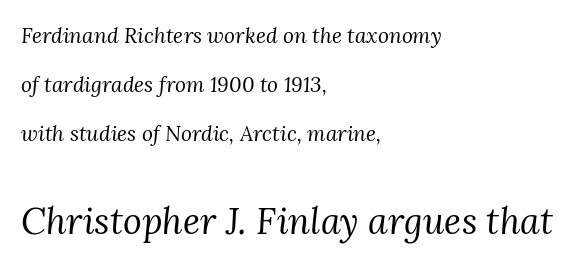
The image shows 36 px regular-weight serif type, italic (leaning right); set left-aligned, loose line spacing (2.33x), normal letter spacing, not underlined; the second (bottom) block is 1.71x larger; medium stroke contrast and a medium x-height.
